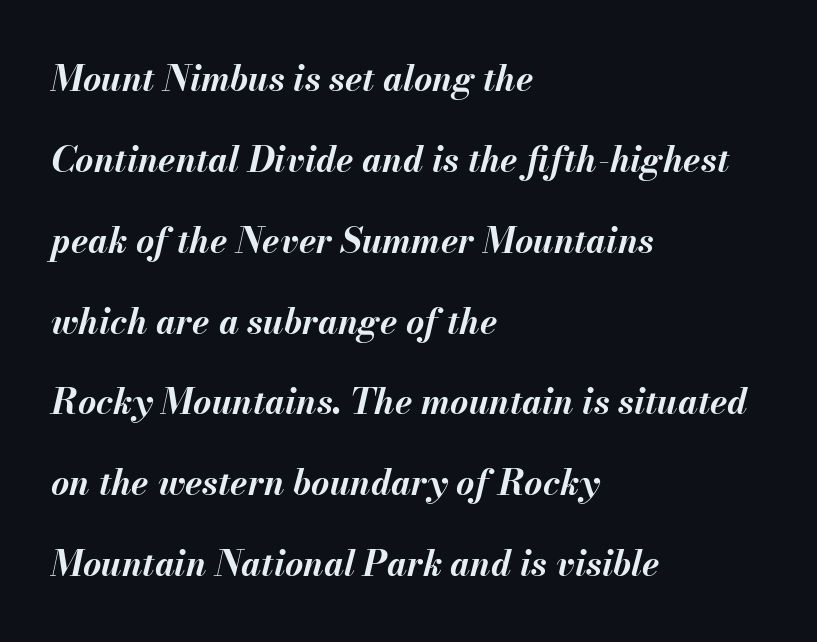
Q: Is the text bold? A: Yes.
Q: Is the text italic (slanted)? A: Yes, it leans right by about 13 degrees.
Q: Is the text underlined? A: No.
Q: How is the paragraph aligned? A: Left-aligned.
Q: Is the spacing between letters normal or unusually wide? A: Normal.
Q: Is the spacing between lines tight, normal or loose? A: Loose.
Q: Width (condensed, normal, or wide)? A: Normal.
Q: Stroke contrast? A: Medium.
Q: x-height? A: Small.
Q: Monospaced? A: No.
